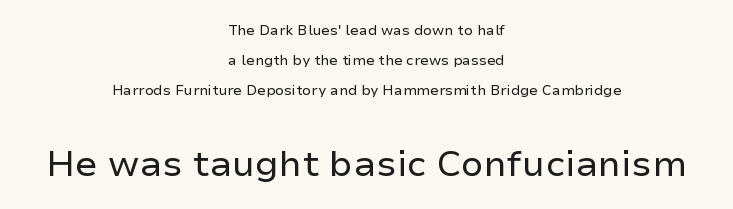
These lines are rendered in a variable-pitch font. Line starts and ends both wander, symmetrically. Vertical stems look standard width or narrower in stroke. The type sits square on the baseline with zero lean.
